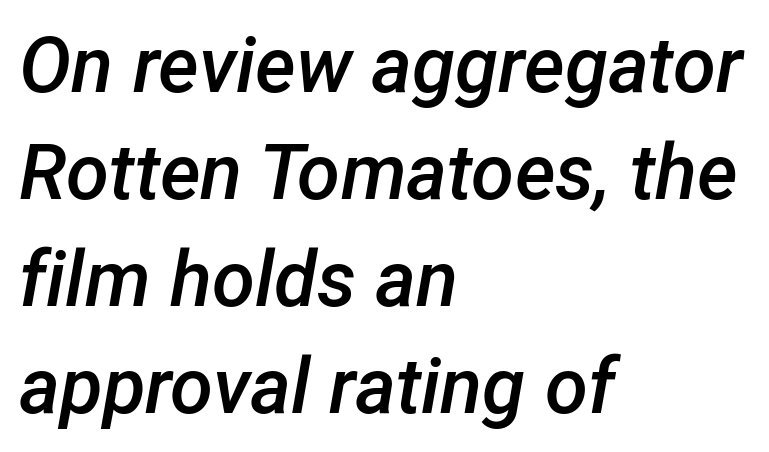
The image shows 78 px semibold type, italic (leaning right); set left-aligned, normal line spacing (1.37x), normal letter spacing, not underlined; low stroke contrast and a medium x-height.
